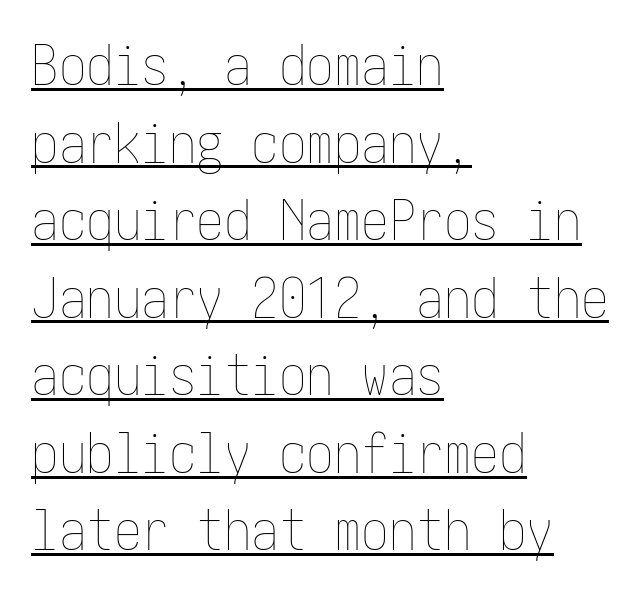
This is roman type, the default non-slanted kind. The sample's only ornament is a line tracing under the words. The paragraph shown leans on its left margin. Is the stroke heavy? The answer is a plain regular-or-lighter. A typesetter would call this leading conventional body-copy spacing.
